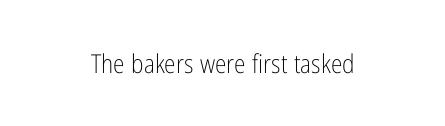
The image shows 26 px text type, upright; set centered, normal letter spacing, not underlined.
